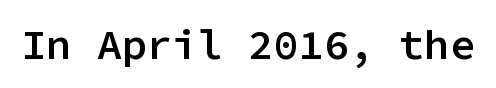
{"serif": "no", "italic": "no", "bold": "semi", "weight": "semibold", "width": "normal", "stroke_contrast": "low", "x_height": "medium", "monospaced": "yes", "underline": "no", "letter_spacing": "normal", "letter_spacing_em": 0.0, "glyph_px": 42}
